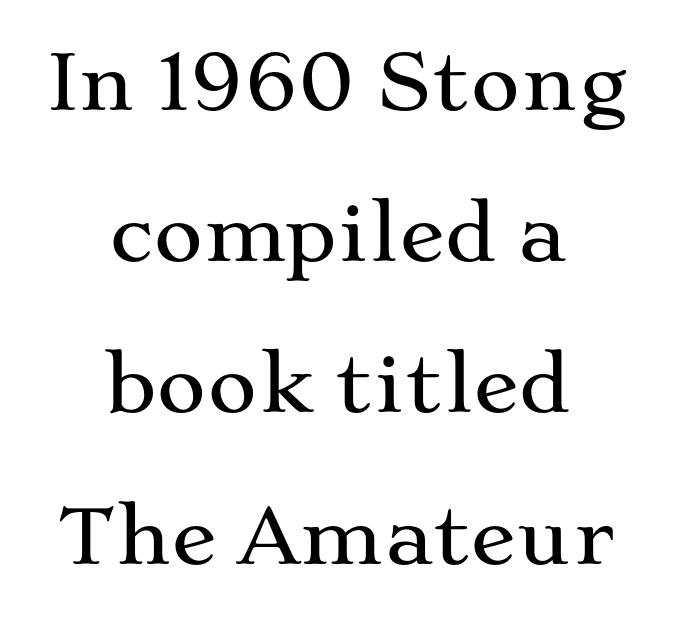
The image shows 76 px wide serif type, upright; set centered, loose line spacing (1.99x), normal letter spacing, not underlined; medium stroke contrast and a medium x-height.
